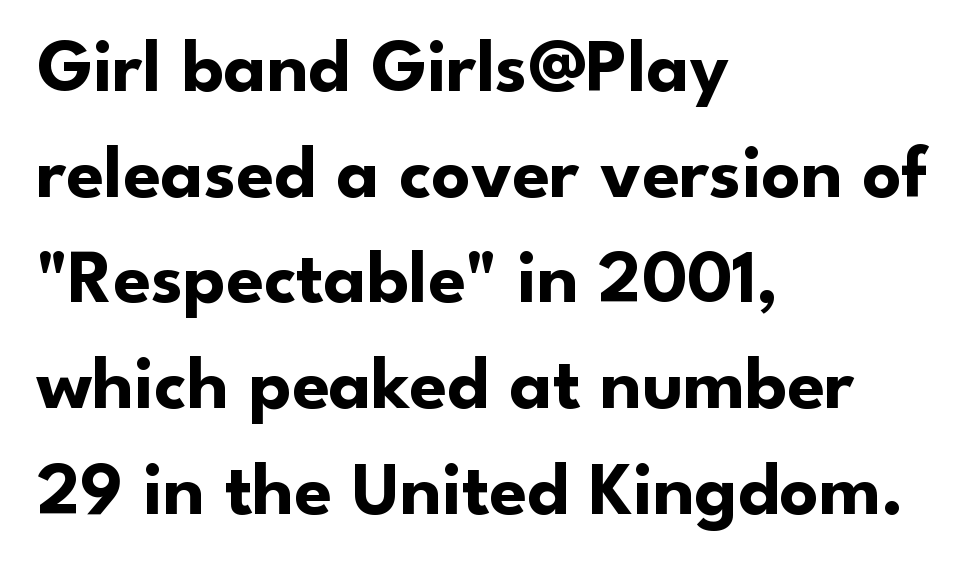
Q: Is the text bold? A: Yes.
Q: Is the text italic (slanted)? A: No, it is upright.
Q: Is the typeface a serif or a sans-serif typeface? A: Sans-serif.
Q: Is the text underlined? A: No.
Q: How is the paragraph aligned? A: Left-aligned.
Q: Is the spacing between letters normal or unusually wide? A: Normal.
Q: Is the spacing between lines tight, normal or loose? A: Normal.
Q: Width (condensed, normal, or wide)? A: Normal.
Q: Stroke contrast? A: Low.
Q: x-height? A: Small.
Q: Monospaced? A: No.
